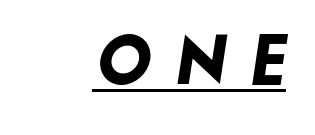
The image shows 60 px heavy, wide sans-serif type; set unusually wide letter spacing (+0.39 em), underlined; low stroke contrast and a small x-height.
